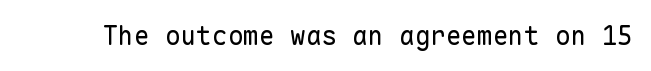
The image shows 26 px text type, upright; set normal letter spacing, not underlined.
